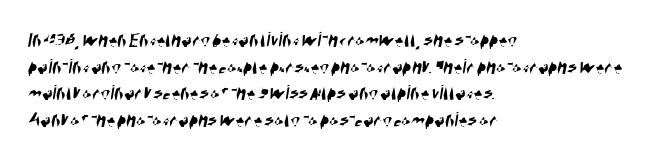
Q: Is the text underlined? A: No.
Q: How is the paragraph aligned? A: Left-aligned.
Q: Is the spacing between letters normal or unusually wide? A: Normal.
